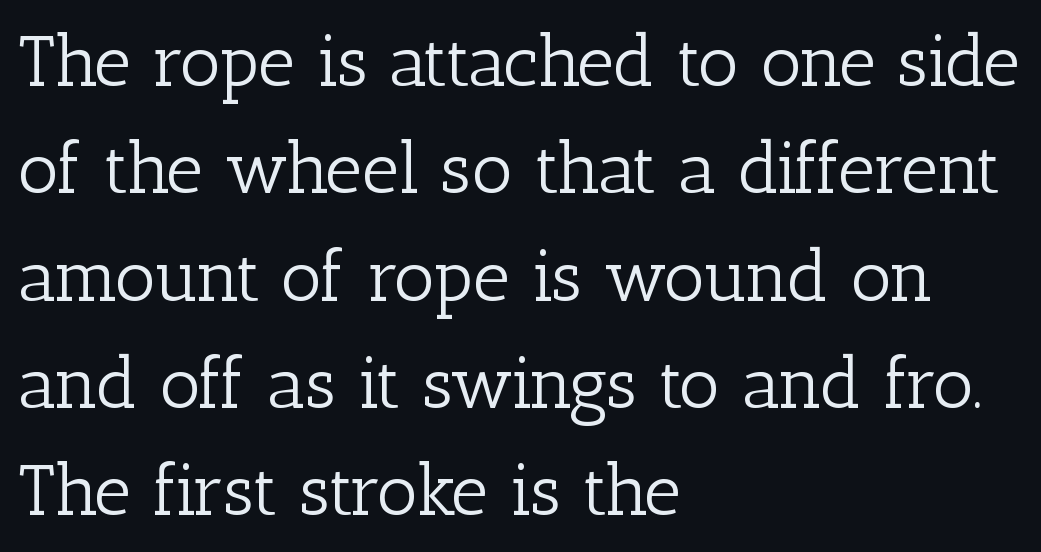
{"serif": "yes", "italic": "no", "bold": "no", "weight": "light", "width": "normal", "stroke_contrast": "low", "x_height": "medium", "monospaced": "no", "underline": "no", "align": "left", "line_spacing": "normal", "line_spacing_ratio": 1.49, "letter_spacing": "normal", "letter_spacing_em": 0.0, "glyph_px": 72}
